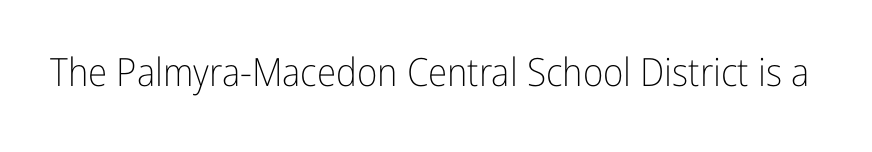
{"serif": "no", "italic": "no", "bold": "no", "weight": "light", "width": "condensed", "stroke_contrast": "low", "x_height": "medium", "monospaced": "no", "underline": "no", "letter_spacing": "normal", "letter_spacing_em": 0.0, "glyph_px": 39}
